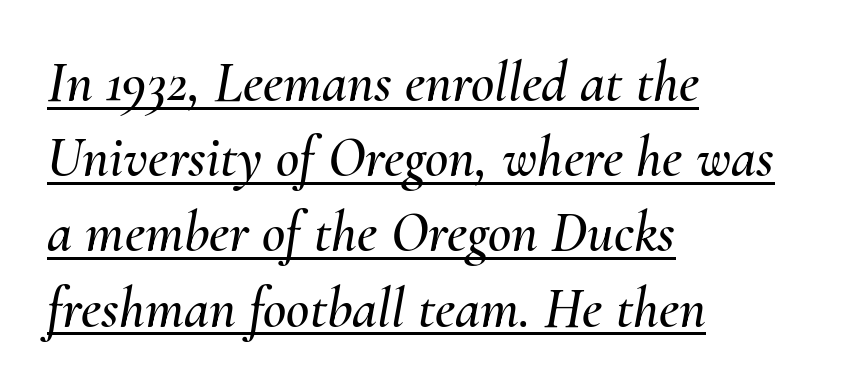
Q: Is the text italic (slanted)? A: Yes, it leans right by about 10 degrees.
Q: Is the text underlined? A: Yes.
Q: How is the paragraph aligned? A: Left-aligned.
Q: Is the spacing between letters normal or unusually wide? A: Normal.
Q: Is the spacing between lines tight, normal or loose? A: Normal.
Q: Width (condensed, normal, or wide)? A: Normal.
Q: Stroke contrast? A: Medium.
Q: x-height? A: Small.
Q: Monospaced? A: No.
